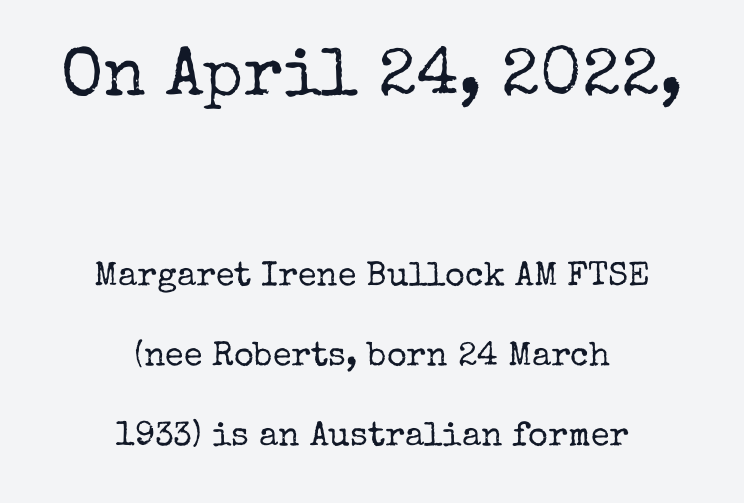
The image shows 68 px regular-weight serif type, upright; set centered, loose line spacing (2.36x), normal letter spacing, not underlined; the first (top) block is 2.0x larger; low stroke contrast and a medium x-height.
